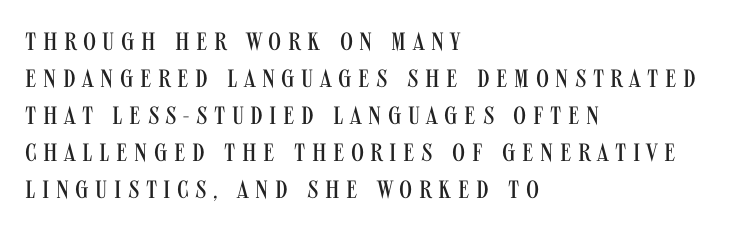
Q: Is the text bold? A: No.
Q: Is the text italic (slanted)? A: No, it is upright.
Q: Is the text underlined? A: No.
Q: How is the paragraph aligned? A: Left-aligned.
Q: Is the spacing between letters normal or unusually wide? A: Unusually wide.
Q: Is the spacing between lines tight, normal or loose? A: Normal.
